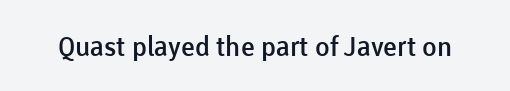
The image shows 27 px text type, upright; set normal letter spacing, not underlined.
